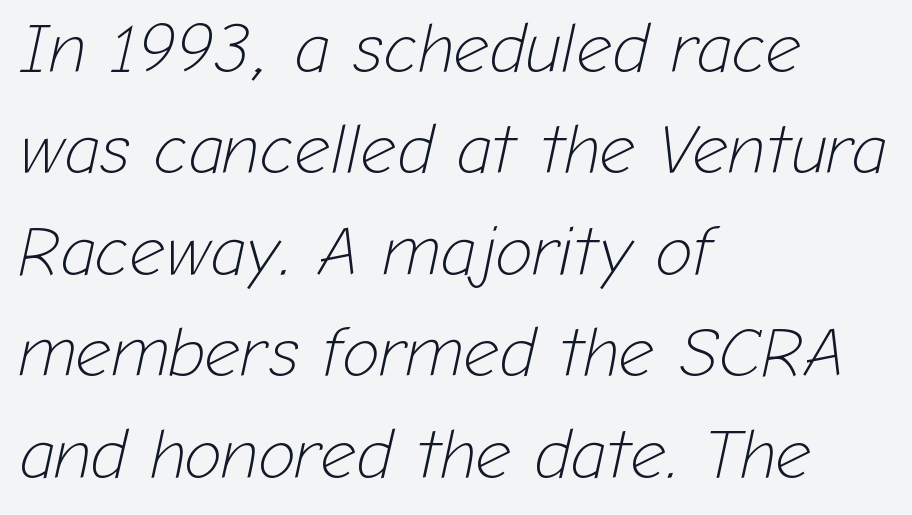
Q: Is the text bold? A: No.
Q: Is the text italic (slanted)? A: Yes, it leans right by about 12 degrees.
Q: Is the text underlined? A: No.
Q: How is the paragraph aligned? A: Left-aligned.
Q: Is the spacing between letters normal or unusually wide? A: Normal.
Q: Is the spacing between lines tight, normal or loose? A: Normal.
Q: Width (condensed, normal, or wide)? A: Normal.
Q: Stroke contrast? A: Low.
Q: x-height? A: Medium.
Q: Monospaced? A: No.
